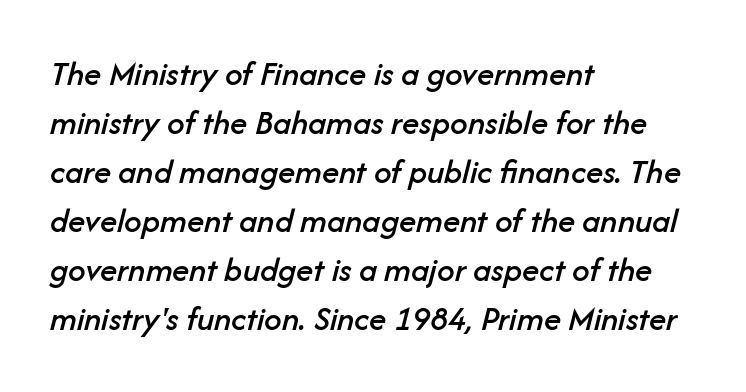
{"italic": "yes", "lean": "right", "slant_degrees": 14, "width": "normal", "stroke_contrast": "low", "x_height": "medium", "monospaced": "no", "underline": "no", "align": "left", "line_spacing": "normal", "line_spacing_ratio": 1.4, "letter_spacing": "normal", "letter_spacing_em": 0.0, "glyph_px": 35}
